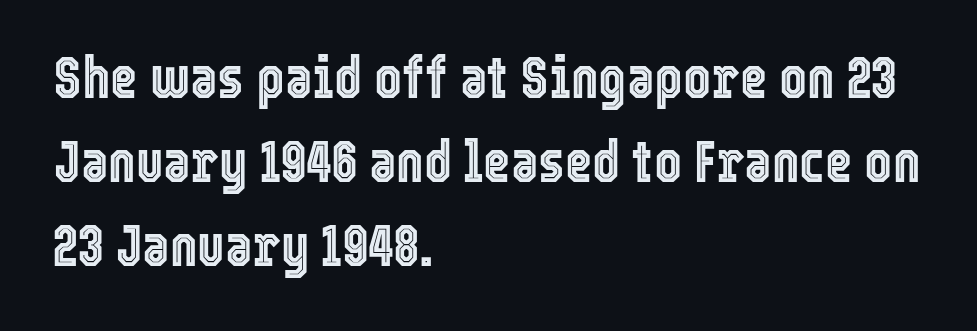
{"italic": "no", "width": "condensed", "x_height": "medium", "monospaced": "no", "underline": "no", "align": "left", "line_spacing": "normal", "line_spacing_ratio": 1.42, "letter_spacing": "normal", "letter_spacing_em": 0.0, "glyph_px": 59}
